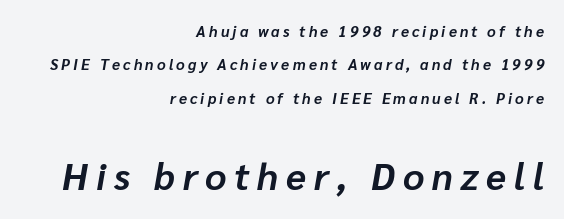
Q: Is the text bold? A: Yes.
Q: Is the text italic (slanted)? A: Yes, it leans right by about 10 degrees.
Q: Is the text underlined? A: No.
Q: How is the paragraph aligned? A: Right-aligned.
Q: Is the spacing between letters normal or unusually wide? A: Unusually wide.
Q: Is the spacing between lines tight, normal or loose? A: Loose.
Q: Which block of text is set in a larger size, the first (top) or the second (bottom)? A: The second (bottom) one.
Q: Width (condensed, normal, or wide)? A: Normal.
Q: Stroke contrast? A: Low.
Q: x-height? A: Medium.
Q: Monospaced? A: No.
